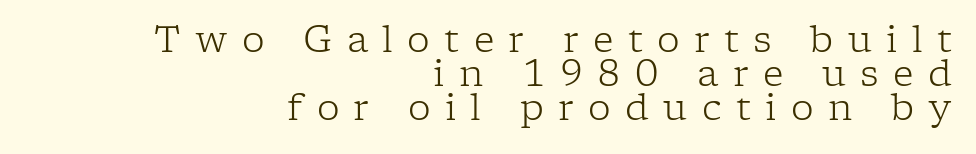
The image shows 36 px light serif type, upright; set right-aligned, tight line spacing (0.95x), unusually wide letter spacing (+0.4 em), not underlined; low stroke contrast and a medium x-height.
